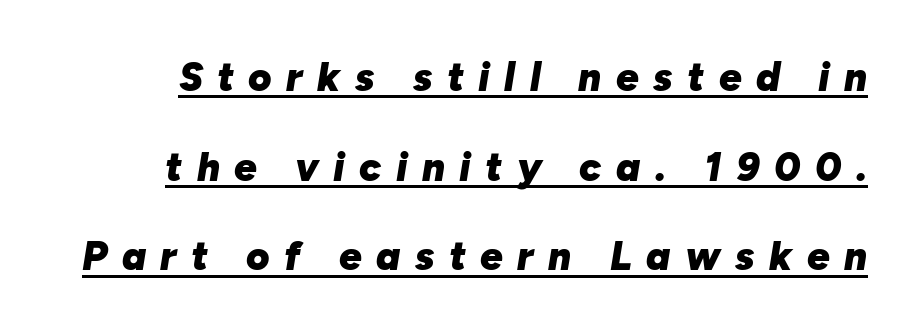
Q: Is the text bold? A: Yes.
Q: Is the text italic (slanted)? A: Yes, it leans right by about 10 degrees.
Q: Is the text underlined? A: Yes.
Q: Is the spacing between letters normal or unusually wide? A: Unusually wide.
Q: Is the spacing between lines tight, normal or loose? A: Loose.
Q: Width (condensed, normal, or wide)? A: Normal.
Q: Stroke contrast? A: Low.
Q: x-height? A: Medium.
Q: Monospaced? A: No.
